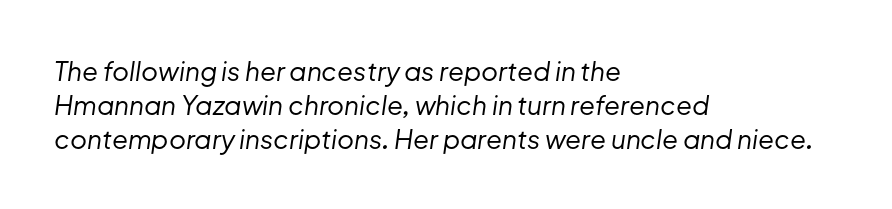
Line beginnings align vertically; line endings do not. Designer's note — italics engaged. Leading matches the norm, producing a regular column. Vertical stems look standard width or narrower in stroke. The gaps between neighbouring characters are ordinary and unremarkable. Check under the words: just untouched page.
